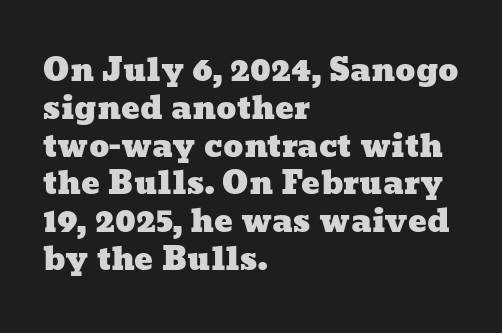
The horizontal fit of the characters is conventional and even. The text block is weighted toward the left margin, trailing off unevenly rightward. Varying glyph widths throughout — classic text-font behaviour. The space directly below the letters is spotless.
